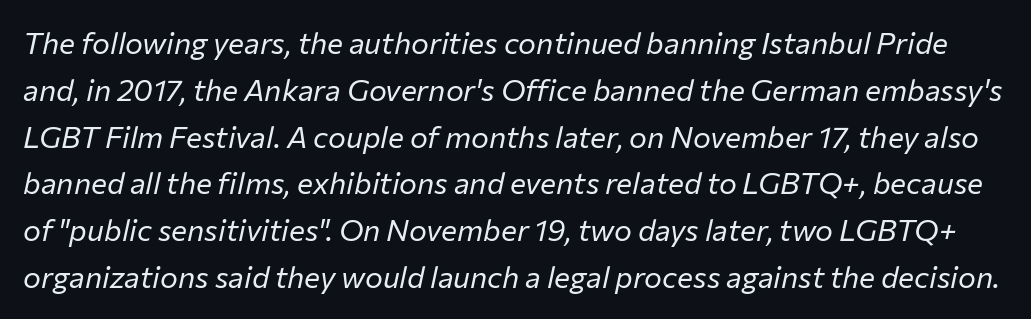
Is the type slanted? Yes — the strokes lean at a clear angle. Proportional: the letters do not fall into vertical columns. Short note: letters normally spaced. Just letters on the line, the space beneath them empty.
